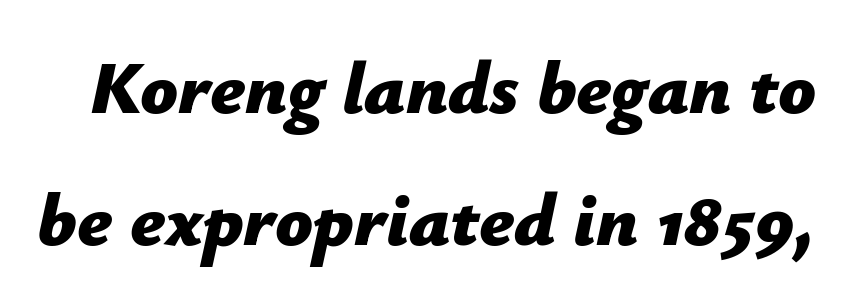
There's an unmistakable incline to the writing here. Short note: letters normally spaced. Descenders hang freely into open space. This sample has the flowing, uneven cadence of proportional lettering. What weight is shown? A full bold with thick strokes.
